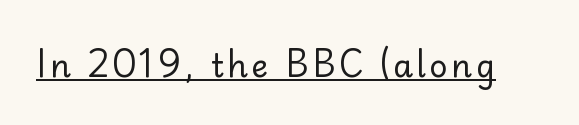
{"serif": "no", "italic": "no", "bold": "no", "weight": "regular", "width": "normal", "stroke_contrast": "low", "x_height": "small", "monospaced": "no", "underline": "yes", "glyph_px": 32}
